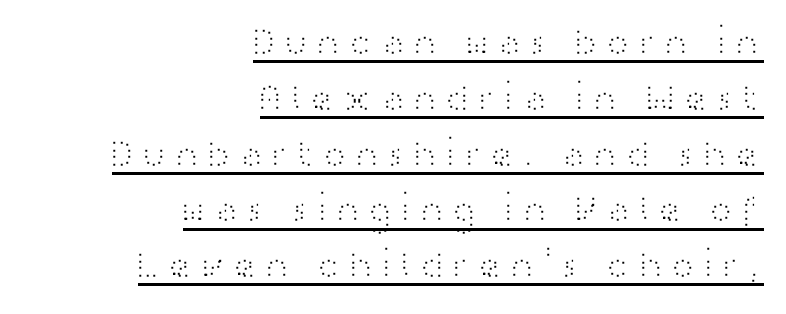
The lettering stays uniformly vertical, giving the passage a roman look. A typesetter would call this leading conventional body-copy spacing. The rendered words wear a rule along their underside. The passage shown is typeset with a sans-serif family.
